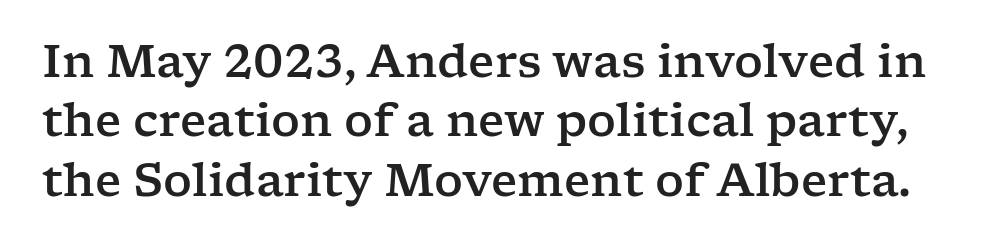
Normally led — the rows are evenly, conventionally spaced. Character widths vary here, with narrow letters taking less room than wide ones. Every stem runs plumb, perpendicular to the baseline. This rendering leaves character spacing at its baseline value.
